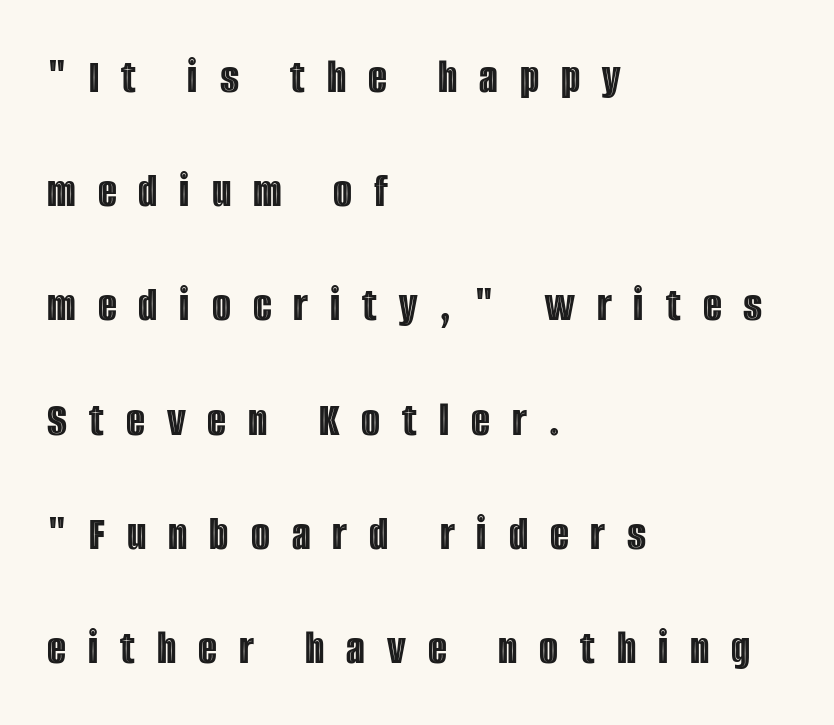
{"italic": "no", "width": "condensed", "x_height": "large", "monospaced": "no", "underline": "no", "align": "left", "line_spacing": "loose", "line_spacing_ratio": 2.33, "letter_spacing": "wide", "letter_spacing_em": 0.45, "glyph_px": 49}
